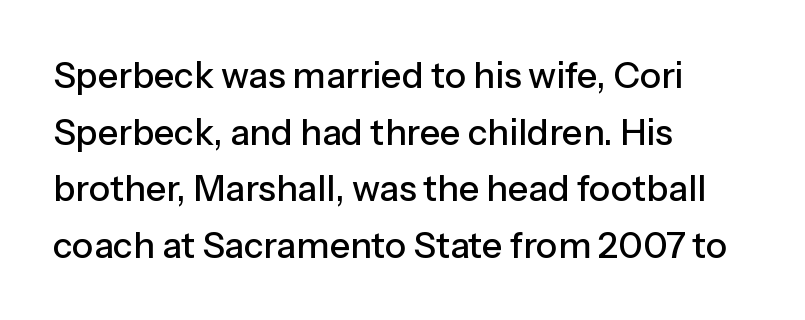
The image shows 36 px sans-serif type, upright; set left-aligned, normal line spacing (1.57x), normal letter spacing, not underlined; low stroke contrast and a medium x-height.
